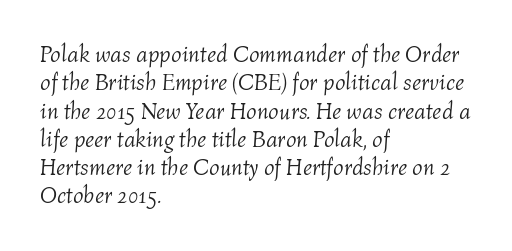
{"italic": "yes", "lean": "right", "slant_degrees": 4, "bold": "no", "underline": "no", "align": "left", "line_spacing_ratio": 1.23, "letter_spacing": "normal", "letter_spacing_em": 0.0, "glyph_px": 23}
